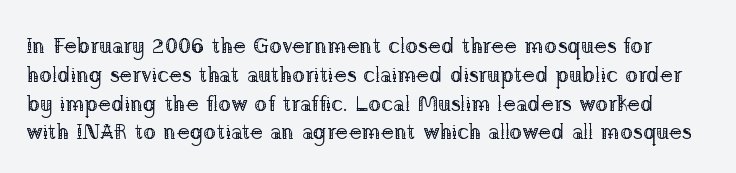
{"italic": "no", "bold": "no", "underline": "no", "line_spacing": "normal", "line_spacing_ratio": 1.31, "letter_spacing": "normal", "letter_spacing_em": 0.0, "glyph_px": 22}
